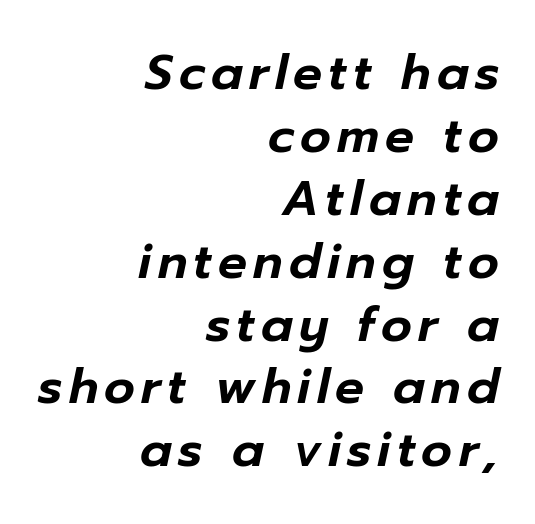
The image shows 48 px text type, italic (leaning right); set right-aligned, normal line spacing (1.31x), not underlined; low stroke contrast and a medium x-height.
